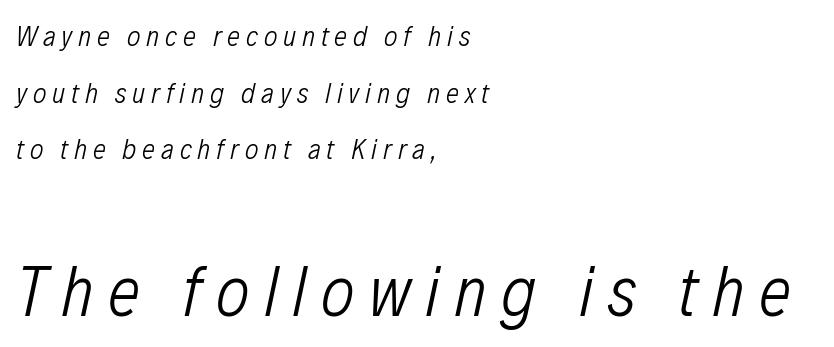
The ragged edge is on the right, which tells us the setting is flush left. These two chunks differ in scale, with the bottom chunk taking the larger measure. Does the leading feel generous? Absolutely, it's lavish. Note the varied advance widths — an 'i' is clearly narrower than an 'm'.
